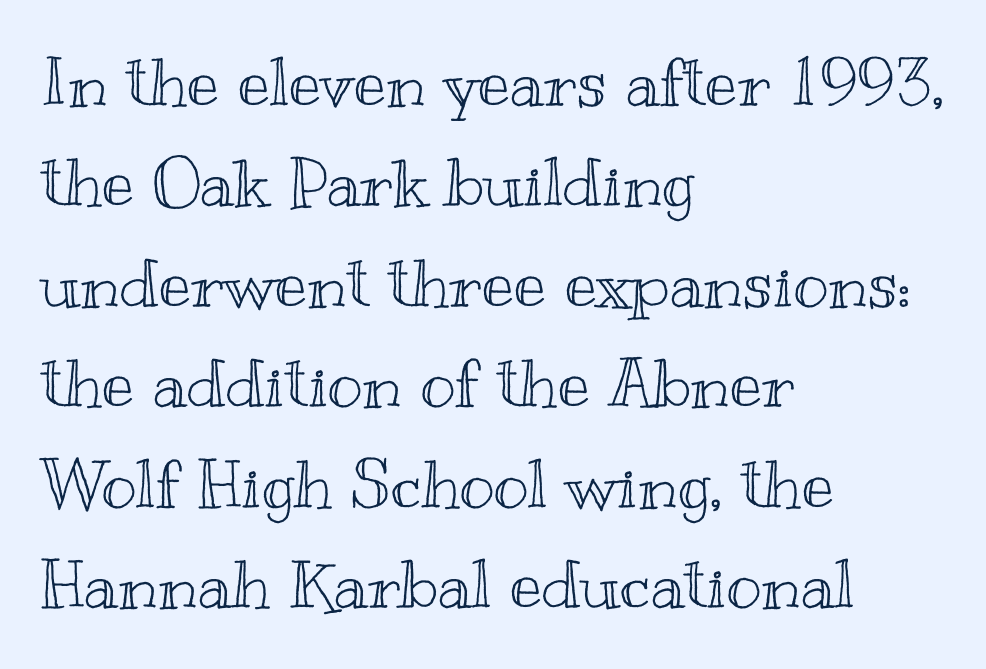
The image shows 67 px wide type, upright; set left-aligned, normal line spacing (1.5x), normal letter spacing, not underlined; a small x-height.
